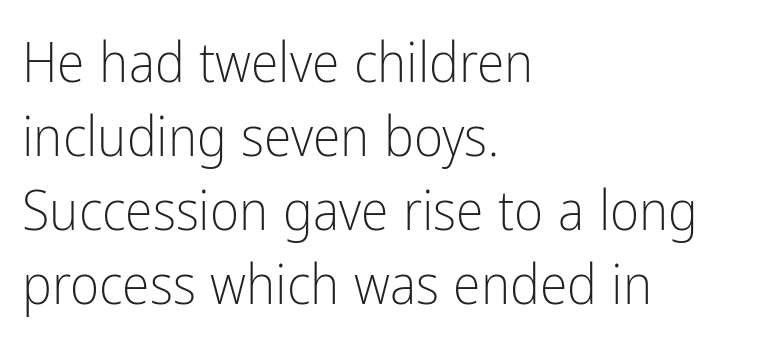
{"serif": "no", "italic": "no", "bold": "no", "weight": "light", "width": "condensed", "stroke_contrast": "low", "x_height": "medium", "monospaced": "no", "underline": "no", "align": "left", "line_spacing": "normal", "line_spacing_ratio": 1.32, "letter_spacing": "normal", "letter_spacing_em": 0.0, "glyph_px": 56}
